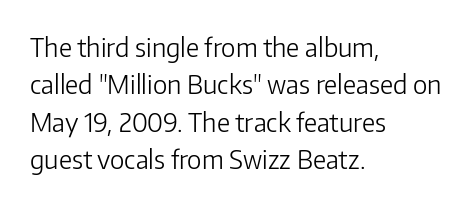
{"italic": "no", "bold": "no", "underline": "no", "align": "left", "line_spacing": "normal", "line_spacing_ratio": 1.44, "letter_spacing": "normal", "letter_spacing_em": 0.0, "glyph_px": 26}
